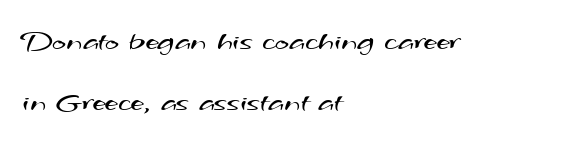
The image shows 30 px regular-weight, wide sans-serif type; set left-aligned, loose line spacing (2.04x), normal letter spacing, not underlined; medium stroke contrast and a small x-height.
